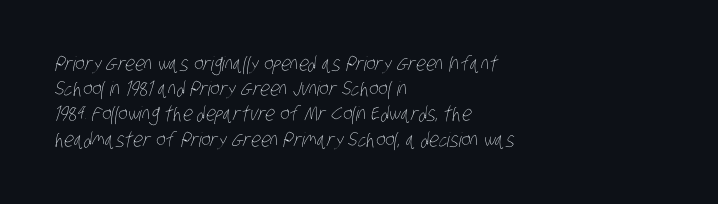
Q: Is the text bold? A: No.
Q: Is the text underlined? A: No.
Q: How is the paragraph aligned? A: Left-aligned.
Q: Is the spacing between letters normal or unusually wide? A: Normal.
Q: Is the spacing between lines tight, normal or loose? A: Normal.
